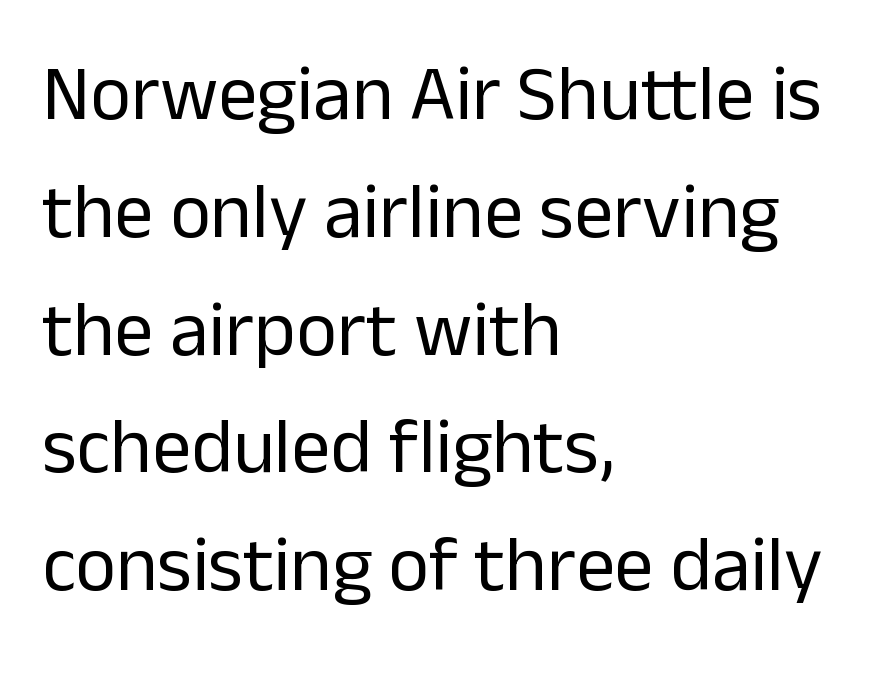
{"serif": "no", "italic": "no", "bold": "no", "weight": "regular", "width": "normal", "stroke_contrast": "low", "x_height": "medium", "monospaced": "no", "underline": "no", "align": "left", "line_spacing": "normal", "line_spacing_ratio": 1.51, "letter_spacing": "normal", "letter_spacing_em": 0.0, "glyph_px": 78}
